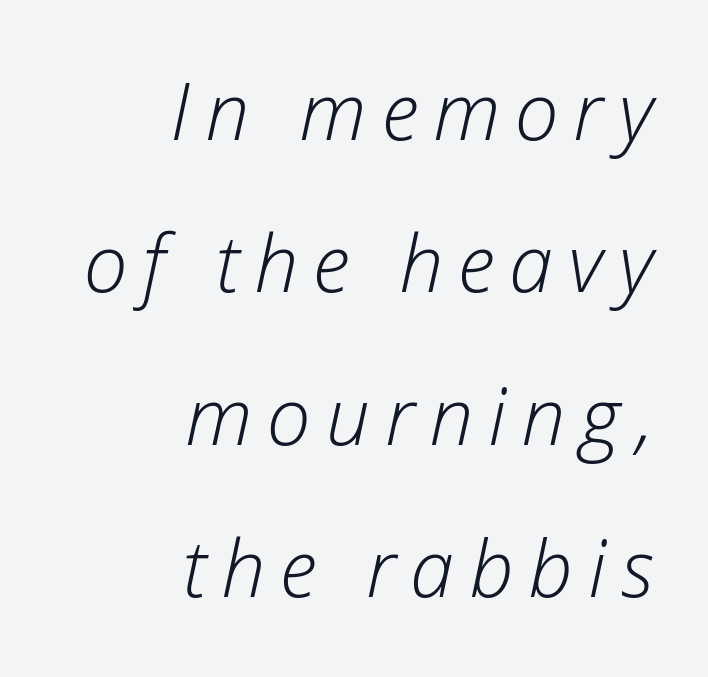
Only glyphs here, with clear space below each row. This sample has the flowing, uneven cadence of proportional lettering. Right-aligned paragraph, ragged on the left. Ink coverage per letter is moderate at most.
